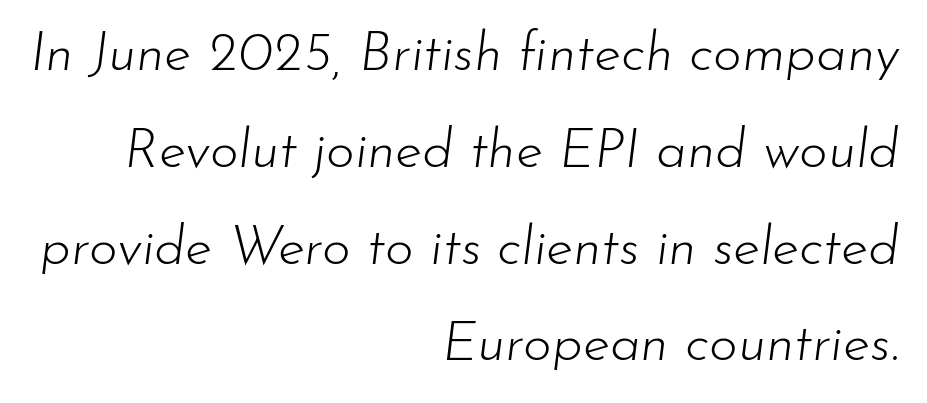
{"italic": "yes", "lean": "right", "slant_degrees": 7, "bold": "no", "weight": "light", "width": "normal", "stroke_contrast": "low", "x_height": "small", "monospaced": "no", "underline": "no", "align": "right", "line_spacing_ratio": 1.76, "letter_spacing": "normal", "letter_spacing_em": 0.0, "glyph_px": 55}
